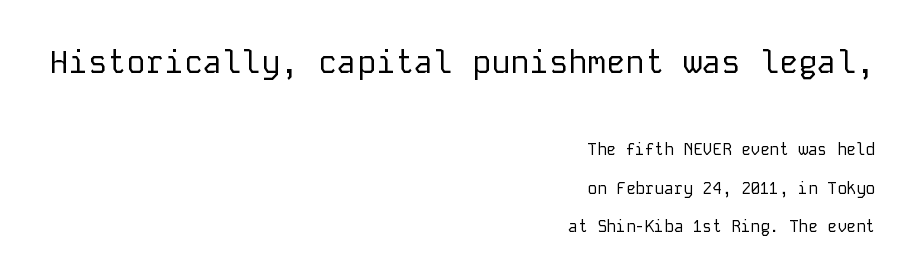
The image shows 32 px regular-weight sans-serif type, upright, monospaced; set right-aligned, loose line spacing (2.4x), normal letter spacing, not underlined; the first (top) block is 2.0x larger; low stroke contrast and a medium x-height.
